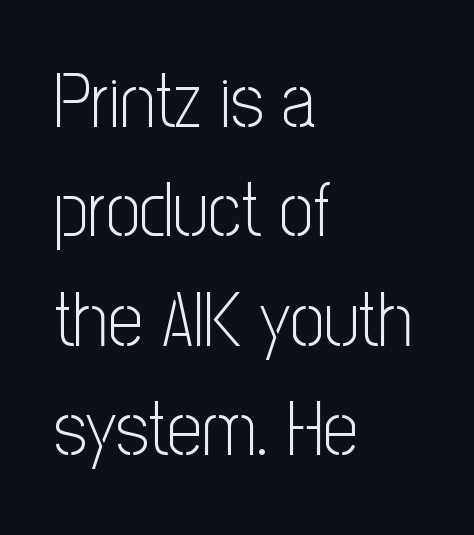
These lines stack with their left ends in a neat column. One glance says typical: line gaps are just what's usual. Students, note that the glyphs here touch the page at normal intervals. Weight: regular or lighter.
